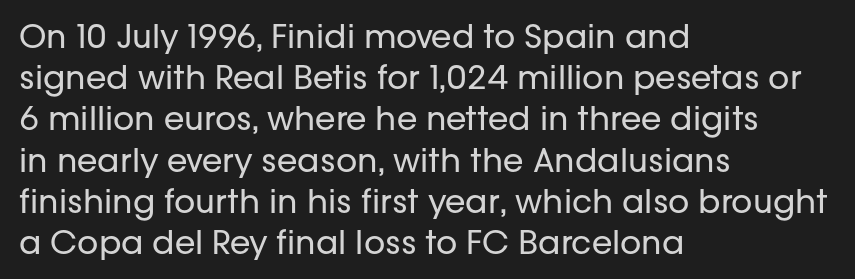
Type style note: lacks serifs. Honestly, the row spacing looks completely unremarkable. The face looks like a standard text weight, possibly lighter. The letters advance in unequal steps, a hallmark of proportional type.
